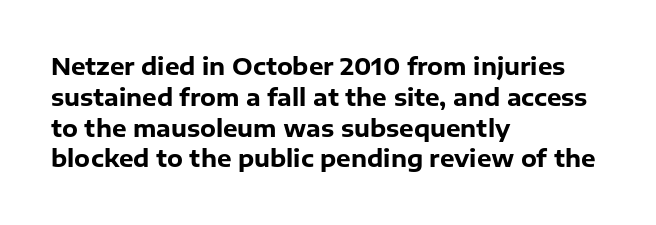
It's the straight-up-and-down kind of type. Descender tails drop into unmarked territory. Weight check: bold — yes, fully. Line beginnings align vertically; line endings do not.
